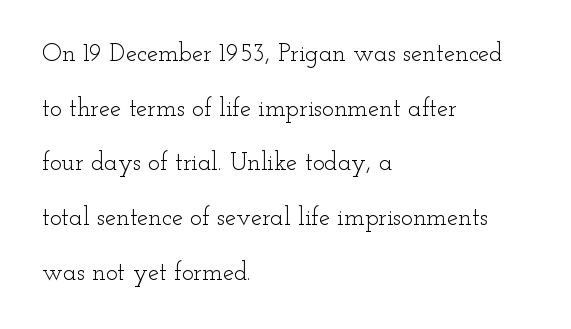
You could fit nearly another row in the gap between these rows. Designer's note — italics off, roman on. One-word summary of the alignment: left. The foot of each line stays bare and open.
